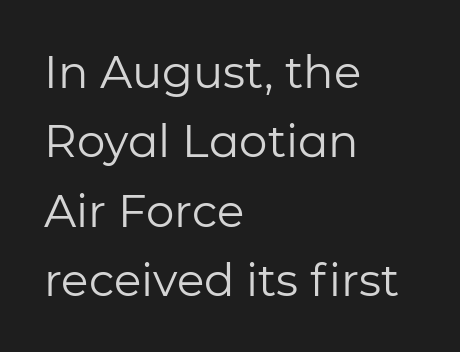
Tracking value appears to be zero — textbook default spacing. Each new line begins a customary step beneath the previous one. The letters look calm and open, with moderate or lighter stems. The gap between lines stays unmarked.
